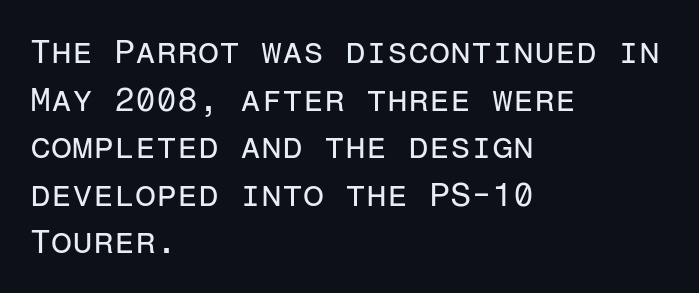
The image shows 34 px regular-weight sans-serif type, upright, monospaced; set left-aligned, normal line spacing (1.4x), normal letter spacing, not underlined; low stroke contrast and a medium x-height.
